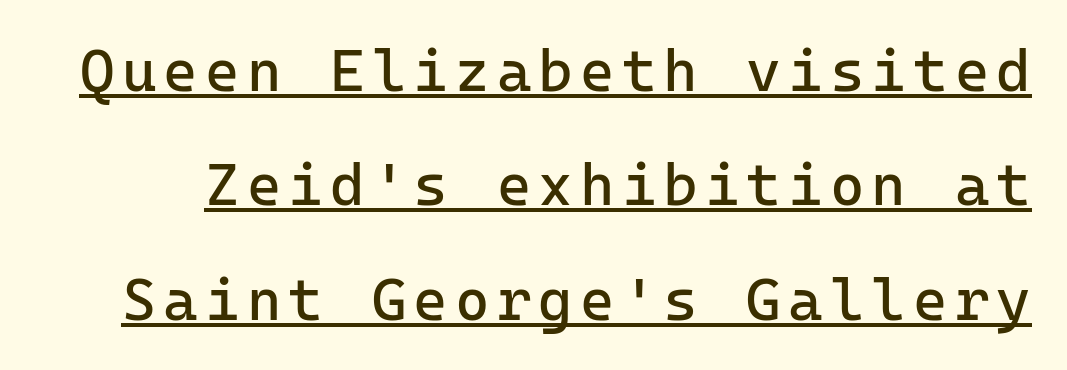
The image shows 59 px regular-weight sans-serif type, upright, monospaced; set loose line spacing (1.94x), underlined; low stroke contrast and a medium x-height.
